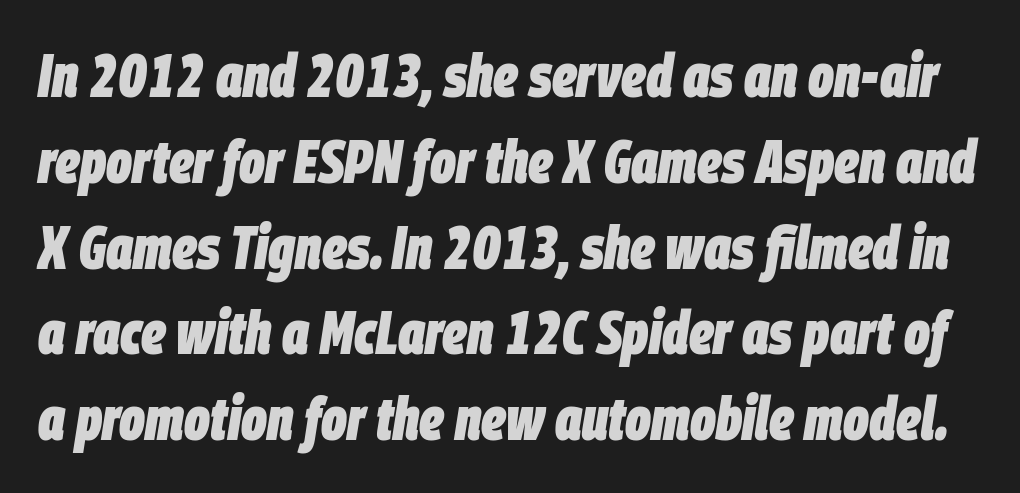
The image shows 60 px heavy, condensed type, italic (leaning right); set normal line spacing (1.43x), normal letter spacing, not underlined; low stroke contrast and a large x-height.
